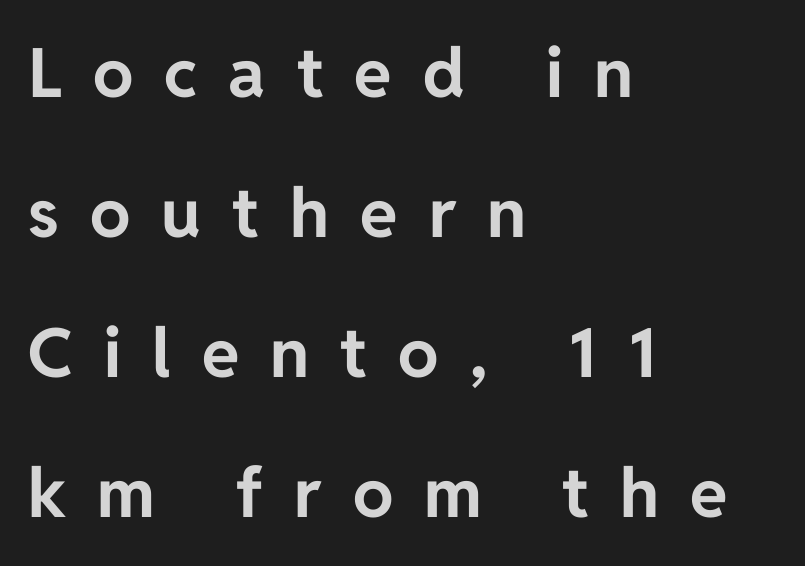
The image shows 68 px bold sans-serif type, upright; set left-aligned, loose line spacing (2.06x), unusually wide letter spacing (+0.46 em), not underlined; low stroke contrast and a medium x-height.
